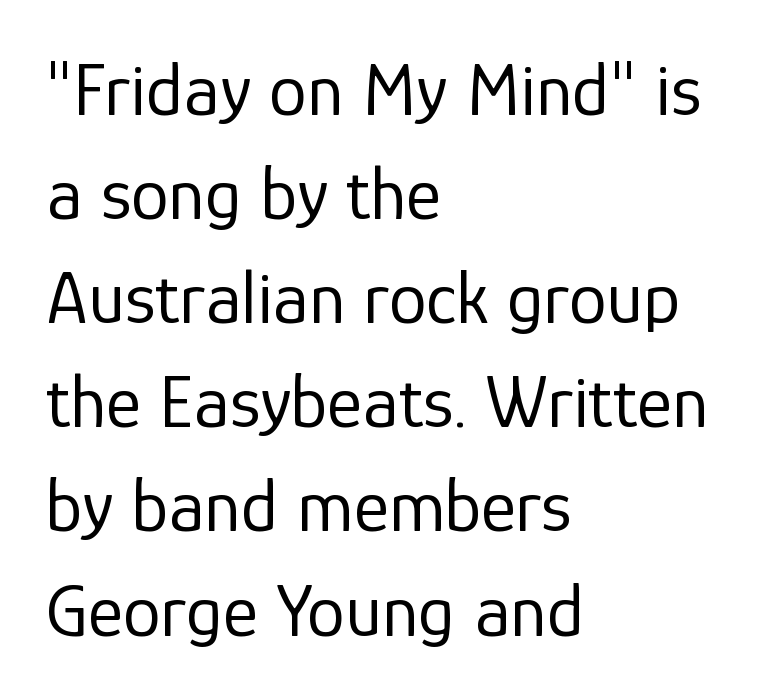
Q: Is the text bold? A: No.
Q: Is the text italic (slanted)? A: No, it is upright.
Q: Is the typeface a serif or a sans-serif typeface? A: Sans-serif.
Q: Is the text underlined? A: No.
Q: How is the paragraph aligned? A: Left-aligned.
Q: Is the spacing between letters normal or unusually wide? A: Normal.
Q: Is the spacing between lines tight, normal or loose? A: Normal.
Q: Width (condensed, normal, or wide)? A: Normal.
Q: Stroke contrast? A: Low.
Q: x-height? A: Medium.
Q: Monospaced? A: No.
